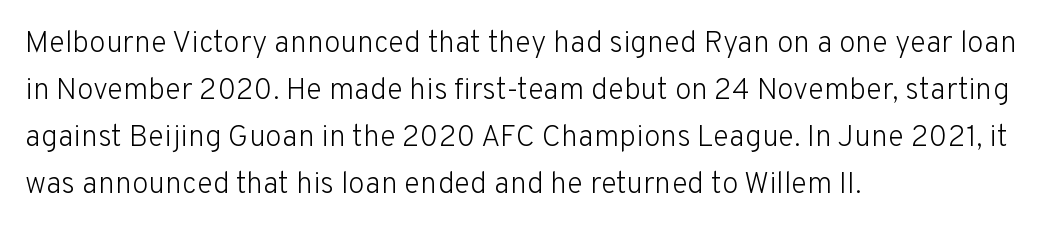
Q: Is the text bold? A: No.
Q: Is the text italic (slanted)? A: No, it is upright.
Q: Is the typeface a serif or a sans-serif typeface? A: Sans-serif.
Q: Is the text underlined? A: No.
Q: How is the paragraph aligned? A: Left-aligned.
Q: Is the spacing between letters normal or unusually wide? A: Normal.
Q: Is the spacing between lines tight, normal or loose? A: Normal.
Q: Width (condensed, normal, or wide)? A: Normal.
Q: Stroke contrast? A: Low.
Q: x-height? A: Medium.
Q: Monospaced? A: No.
